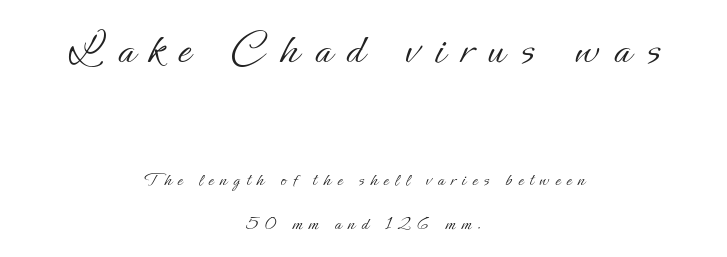
{"bold": "no", "weight": "light", "width": "normal", "stroke_contrast": "low", "x_height": "small", "monospaced": "no", "underline": "no", "align": "center", "line_spacing": "loose", "line_spacing_ratio": 2.34, "letter_spacing": "wide", "letter_spacing_em": 0.33, "larger_block": "first", "size_ratio": 2.47, "glyph_px": 47}
